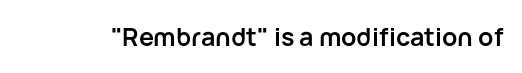
{"italic": "no", "bold": "yes", "underline": "no", "letter_spacing": "normal", "letter_spacing_em": 0.0, "glyph_px": 25}
